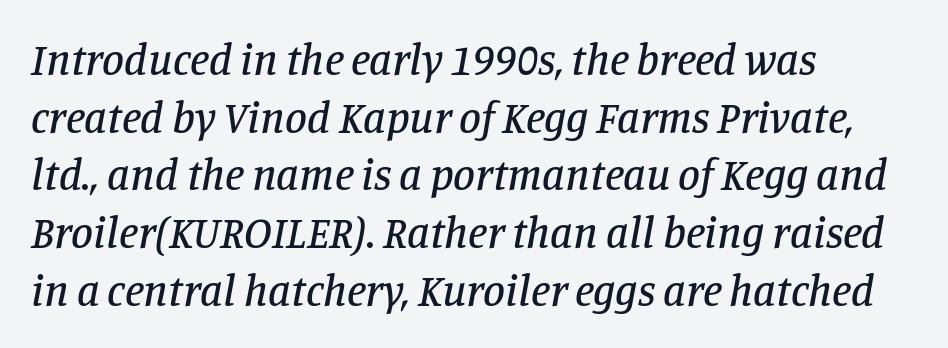
{"serif": "yes", "italic": "yes", "lean": "right", "slant_degrees": 11, "width": "normal", "stroke_contrast": "low", "x_height": "large", "monospaced": "no", "underline": "no", "align": "left", "line_spacing": "normal", "line_spacing_ratio": 1.31, "letter_spacing": "normal", "letter_spacing_em": 0.0, "glyph_px": 44}
